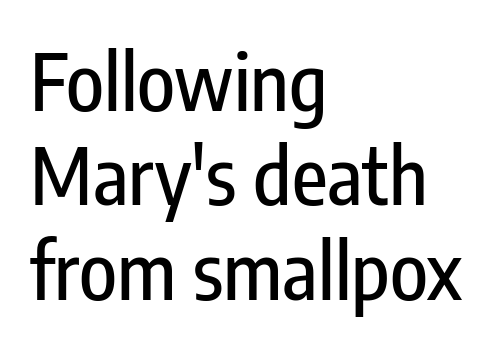
This rendering features lettering with no underline. Casual observation: everything's shoved over to the left. Character widths vary here, with narrow letters taking less room than wide ones. The typeface chosen for these lines omits serifs.
